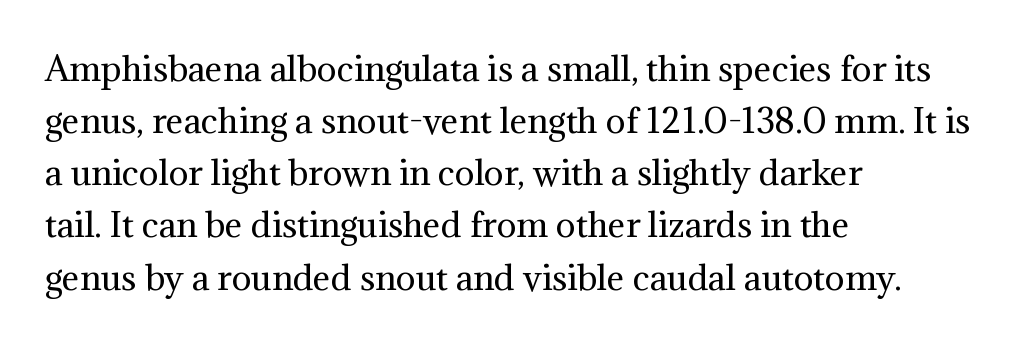
{"serif": "yes", "italic": "no", "bold": "no", "weight": "regular", "width": "normal", "stroke_contrast": "medium", "x_height": "medium", "monospaced": "no", "underline": "no", "align": "left", "line_spacing": "normal", "line_spacing_ratio": 1.58, "letter_spacing": "normal", "letter_spacing_em": 0.0, "glyph_px": 33}
